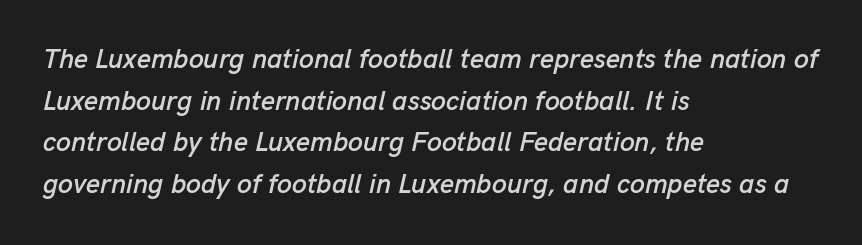
The image shows 27 px text type, italic (leaning right); set left-aligned, normal line spacing (1.54x), normal letter spacing, not underlined.
